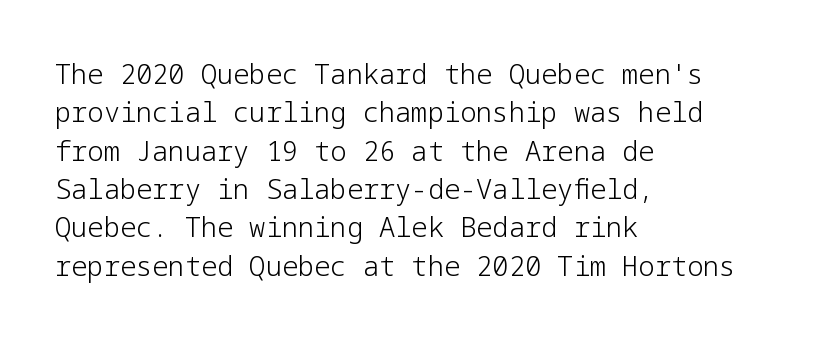
The image shows 27 px text type, upright; set left-aligned, normal line spacing (1.42x), normal letter spacing, not underlined.
